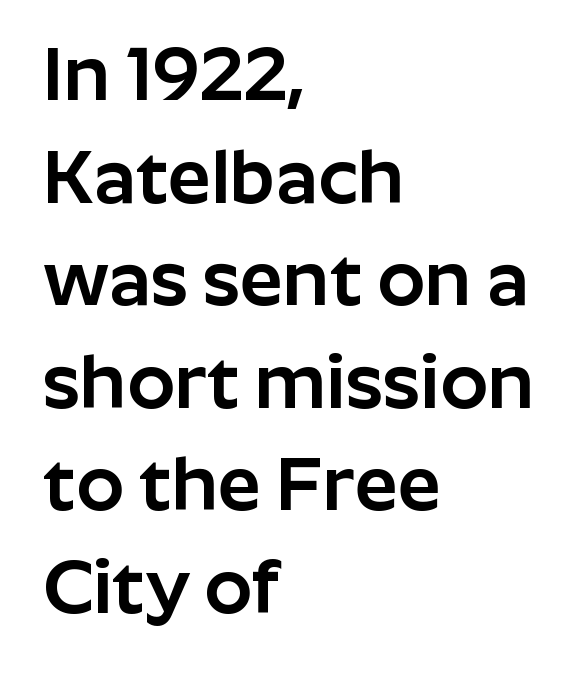
Q: Is the text italic (slanted)? A: No, it is upright.
Q: Is the typeface a serif or a sans-serif typeface? A: Sans-serif.
Q: Is the text underlined? A: No.
Q: How is the paragraph aligned? A: Left-aligned.
Q: Is the spacing between letters normal or unusually wide? A: Normal.
Q: Is the spacing between lines tight, normal or loose? A: Normal.
Q: Width (condensed, normal, or wide)? A: Normal.
Q: Stroke contrast? A: Low.
Q: x-height? A: Medium.
Q: Monospaced? A: No.
